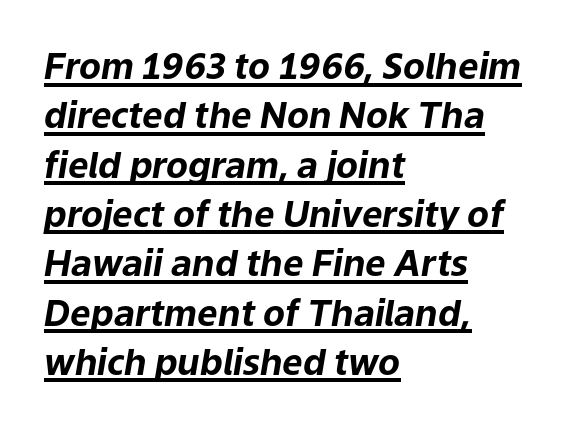
Q: Is the text bold? A: Yes.
Q: Is the text italic (slanted)? A: Yes, it leans right by about 9 degrees.
Q: Is the text underlined? A: Yes.
Q: How is the paragraph aligned? A: Left-aligned.
Q: Is the spacing between letters normal or unusually wide? A: Normal.
Q: Is the spacing between lines tight, normal or loose? A: Normal.
Q: Width (condensed, normal, or wide)? A: Normal.
Q: Stroke contrast? A: Low.
Q: x-height? A: Medium.
Q: Monospaced? A: No.
